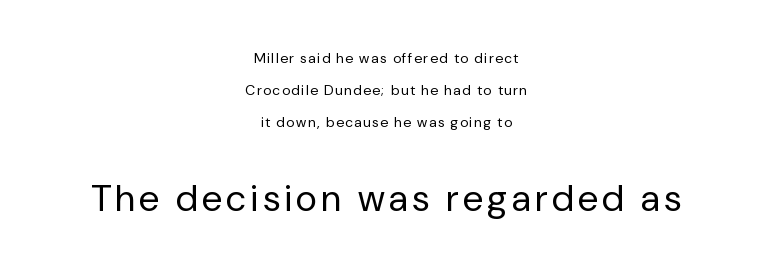
The image shows 37 px regular-weight sans-serif type, upright; set centered, loose line spacing (2.27x), not underlined; the second (bottom) block is 2.64x larger; low stroke contrast and a medium x-height.
